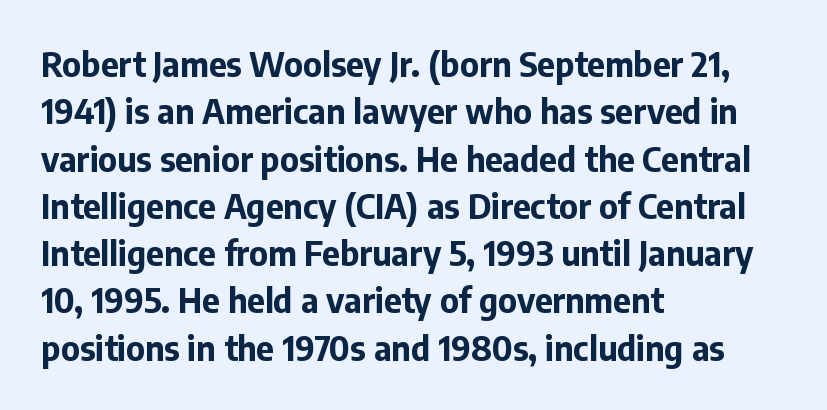
The image shows 34 px bold sans-serif type, upright; set left-aligned, normal line spacing (1.39x), normal letter spacing, not underlined; low stroke contrast and a medium x-height.
